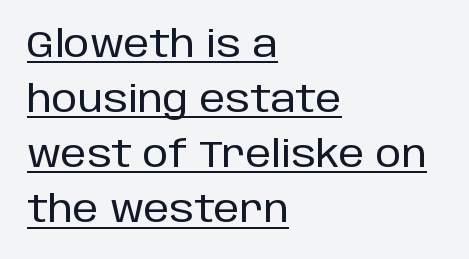
These lines keep a tight, regular rhythm from letter to letter. The specimen reads as upright at a glance. Each letter's strokes conclude bluntly, with no projecting serifs. The lettering is marked with a stroke running underneath it.
